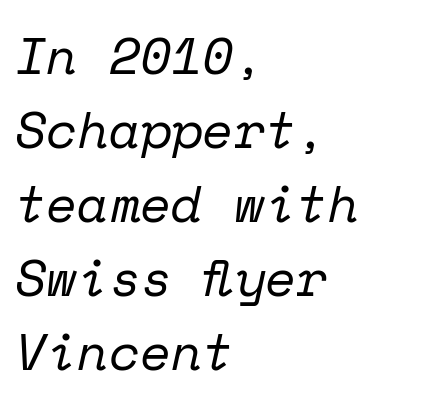
{"serif": "yes", "italic": "yes", "lean": "right", "slant_degrees": 12, "bold": "no", "weight": "regular", "width": "normal", "stroke_contrast": "low", "x_height": "medium", "monospaced": "yes", "underline": "no", "align": "left", "line_spacing": "normal", "line_spacing_ratio": 1.45, "letter_spacing": "normal", "letter_spacing_em": 0.0, "glyph_px": 51}
